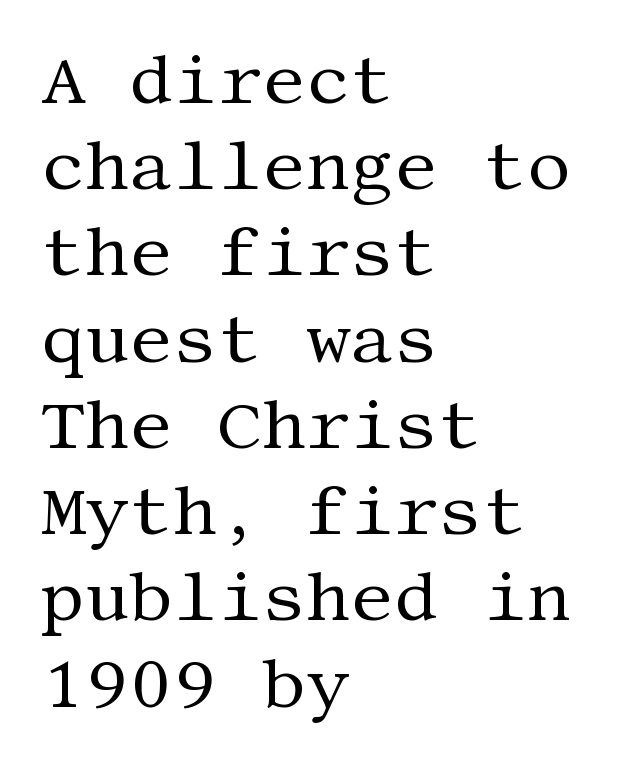
{"serif": "yes", "italic": "no", "bold": "no", "weight": "regular", "width": "normal", "stroke_contrast": "medium", "x_height": "large", "underline": "no", "align": "left", "line_spacing": "normal", "line_spacing_ratio": 1.25, "letter_spacing": "normal", "letter_spacing_em": 0.0, "glyph_px": 69}
